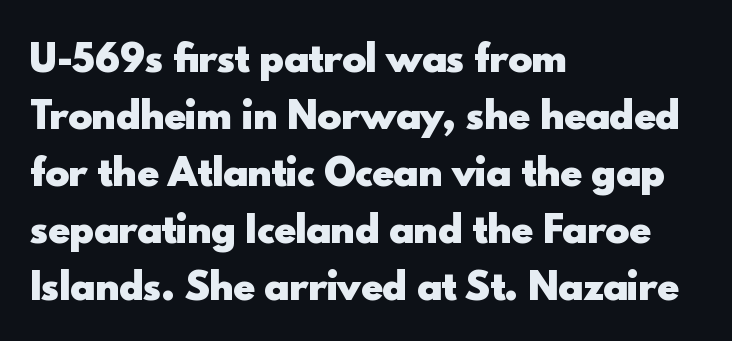
Q: Is the text bold? A: Yes.
Q: Is the text italic (slanted)? A: No, it is upright.
Q: Is the typeface a serif or a sans-serif typeface? A: Sans-serif.
Q: Is the text underlined? A: No.
Q: How is the paragraph aligned? A: Left-aligned.
Q: Is the spacing between letters normal or unusually wide? A: Normal.
Q: Is the spacing between lines tight, normal or loose? A: Normal.
Q: Width (condensed, normal, or wide)? A: Normal.
Q: x-height? A: Small.
Q: Monospaced? A: No.
